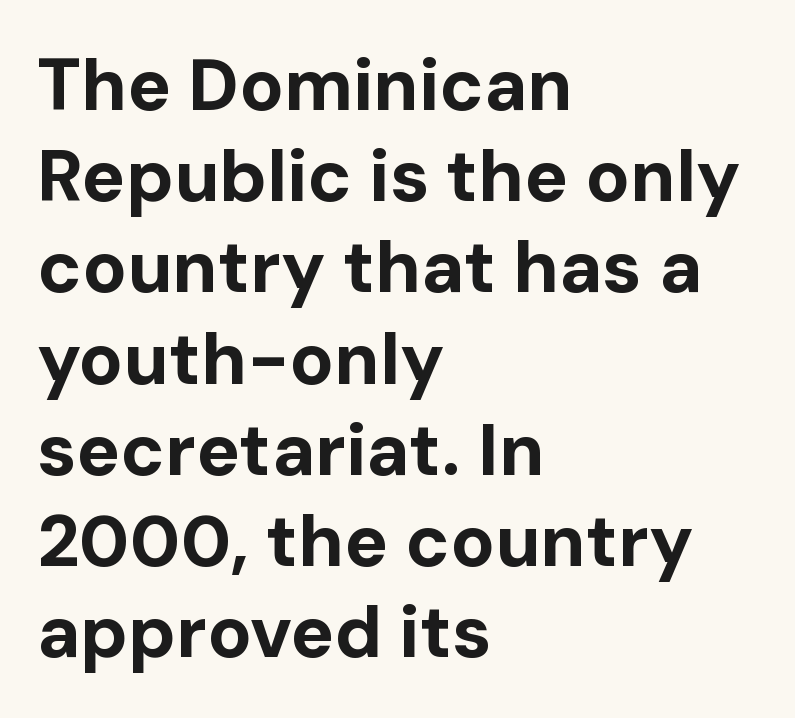
Italic? Not at all — the glyphs are vertical. The space directly below the letters is spotless. Compared with a centered layout, this one pins lines to the left instead. Examine the stroke ends and you'll find no serifs. No extra tracking has been applied to these lines. The rendering uses natural spacing where letterforms have individual widths.
